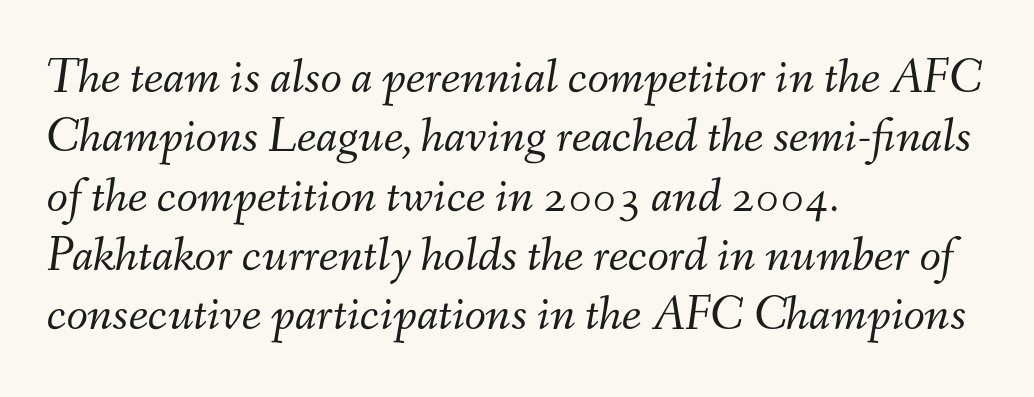
Visually the block forms a straight wall on the left and a jagged coastline on the right. Characters are canted at an angle relative to the baseline's perpendicular. The space beneath each line is pristine and unruled. Stems here are at most as thick as an everyday book face. The line texture is even and compact thanks to regular tracking.
